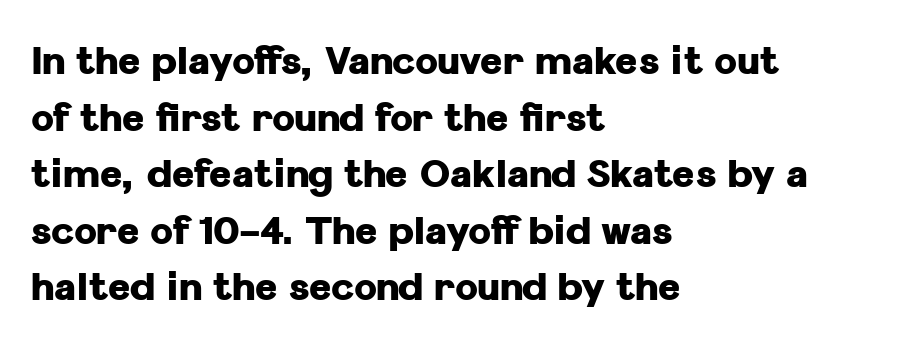
Q: Is the text bold? A: Yes.
Q: Is the text italic (slanted)? A: No, it is upright.
Q: Is the typeface a serif or a sans-serif typeface? A: Sans-serif.
Q: Is the text underlined? A: No.
Q: How is the paragraph aligned? A: Left-aligned.
Q: Is the spacing between letters normal or unusually wide? A: Normal.
Q: Is the spacing between lines tight, normal or loose? A: Normal.
Q: Width (condensed, normal, or wide)? A: Normal.
Q: Stroke contrast? A: Low.
Q: x-height? A: Medium.
Q: Monospaced? A: No.
